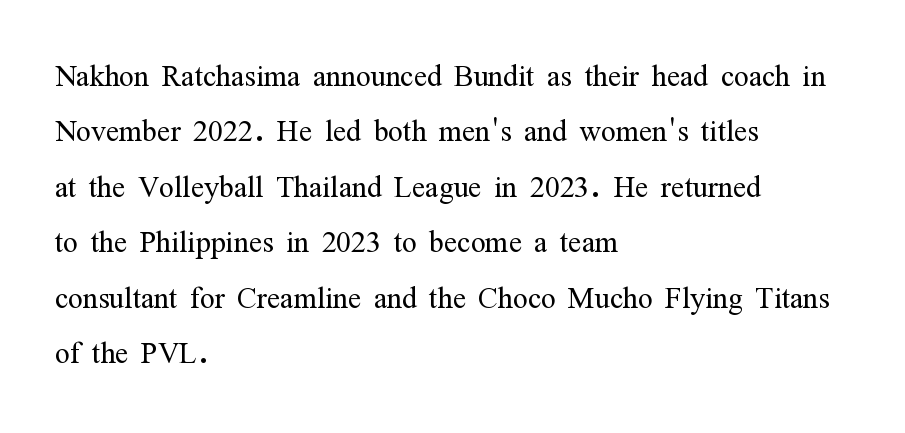
Is there much room between lines? A standard amount, neither cramped nor airy. Clear beneath every line of the passage. Horizontal alignment here is leftward, the default for most running prose. The tracking reads as untouched default to a designer's eye. Is the type heavy? It reads as light-to-regular instead. This sample has the flowing, uneven cadence of proportional lettering.
